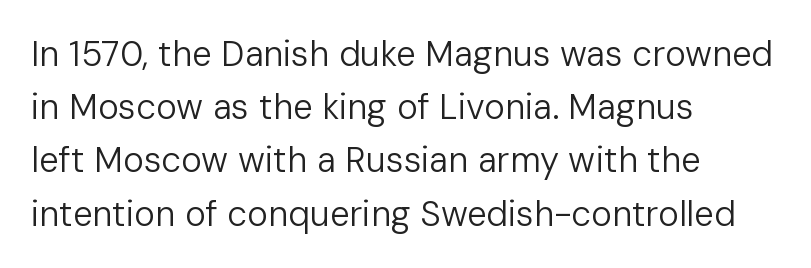
The image shows 35 px regular-weight sans-serif type, upright; set left-aligned, normal line spacing (1.52x), normal letter spacing, not underlined; low stroke contrast and a medium x-height.
